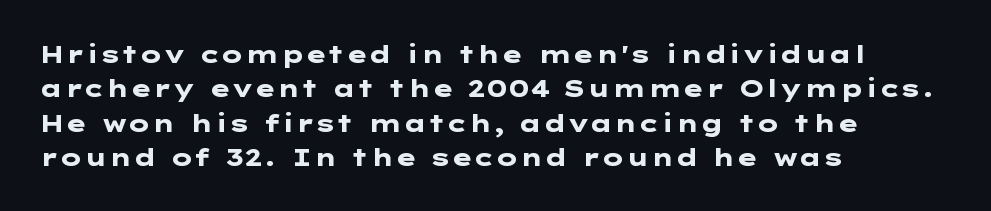
The passage shown is emphatically bold. The space directly below the letters is spotless. Italic? Not at all — the glyphs are vertical. The block of text has a typical density, with ordinary space between rows.
